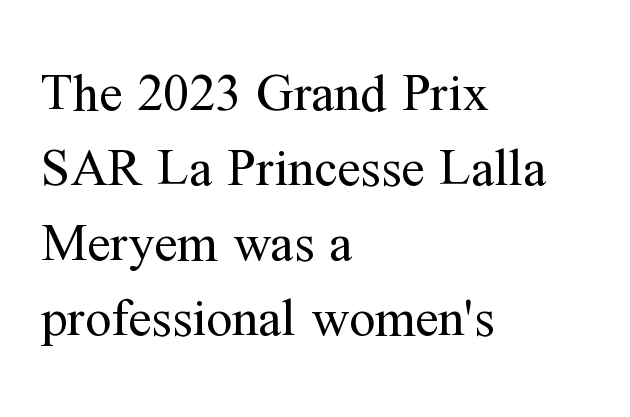
Underline: absent. The rendering uses natural spacing where letterforms have individual widths. The rendering uses a moderate line-height, typical for paragraphs. The face looks like a standard text weight, possibly lighter.
